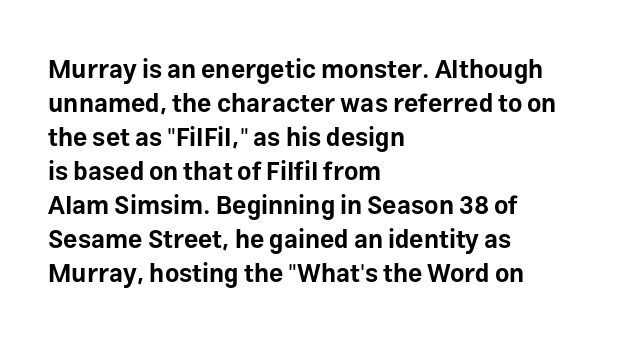
{"italic": "no", "bold": "yes", "underline": "no", "align": "left", "line_spacing": "normal", "line_spacing_ratio": 1.36, "letter_spacing": "normal", "letter_spacing_em": 0.0, "glyph_px": 25}
